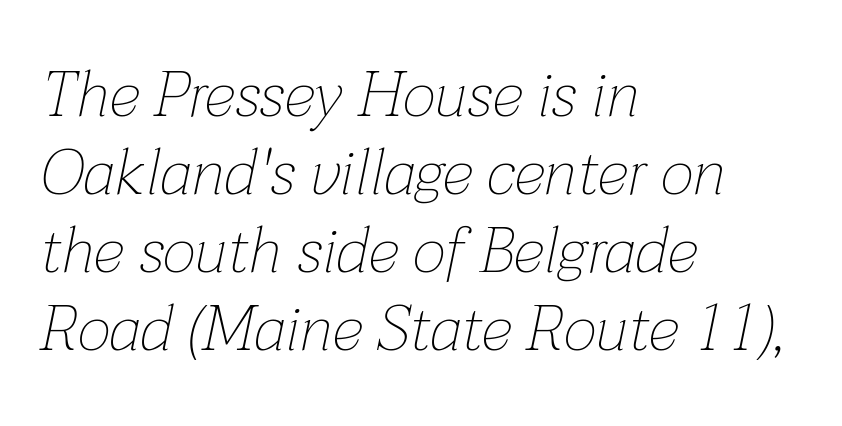
Q: Is the text bold? A: No.
Q: Is the text italic (slanted)? A: Yes, it leans right by about 12 degrees.
Q: Is the text underlined? A: No.
Q: How is the paragraph aligned? A: Left-aligned.
Q: Is the spacing between letters normal or unusually wide? A: Normal.
Q: Width (condensed, normal, or wide)? A: Normal.
Q: Stroke contrast? A: Low.
Q: x-height? A: Medium.
Q: Monospaced? A: No.
